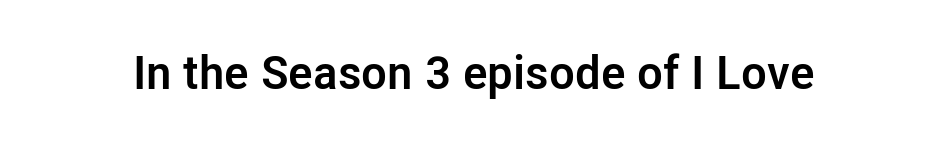
Tracking value appears to be zero — textbook default spacing. Bare-footed words on every line. Think of a printed novel: that variable character pitch is what you see here. Are there feet on the stems? There aren't — it's a sans. Pretty heavy lettering here — definitely bold.
